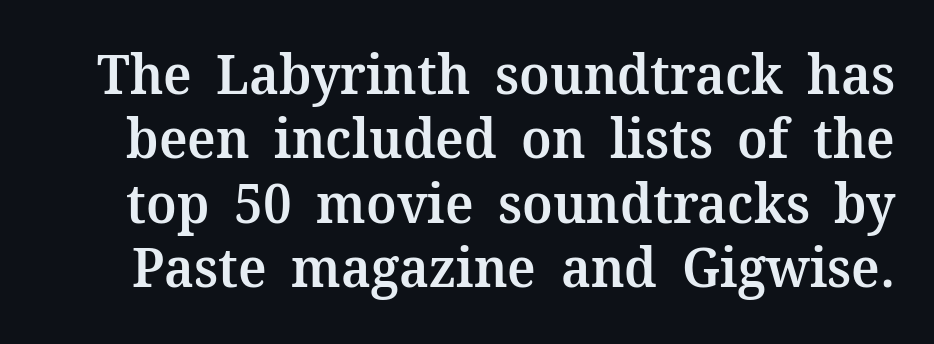
The image shows 55 px semibold serif type, upright; set line spacing 1.17x, normal letter spacing, not underlined; medium stroke contrast and a medium x-height.
